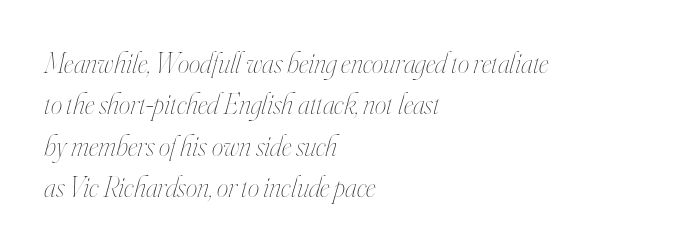
The image shows 29 px thin, condensed type, italic (leaning right); set left-aligned, normal line spacing (1.43x), normal letter spacing, not underlined; high stroke contrast and a small x-height.
